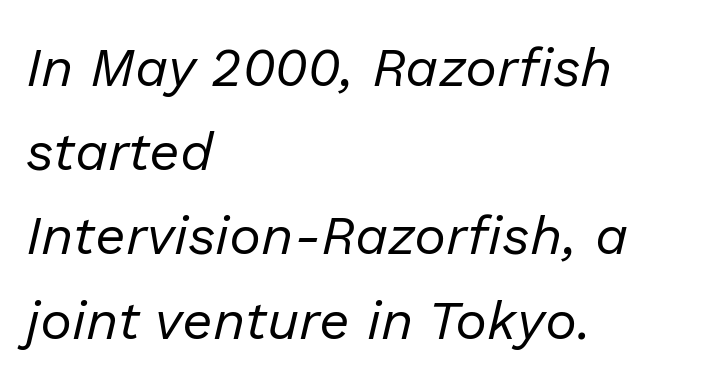
{"italic": "yes", "lean": "right", "slant_degrees": 13, "bold": "no", "weight": "regular", "width": "normal", "stroke_contrast": "low", "x_height": "medium", "monospaced": "no", "underline": "no", "align": "left", "line_spacing": "normal", "line_spacing_ratio": 1.56, "letter_spacing": "normal", "letter_spacing_em": 0.0, "glyph_px": 54}
